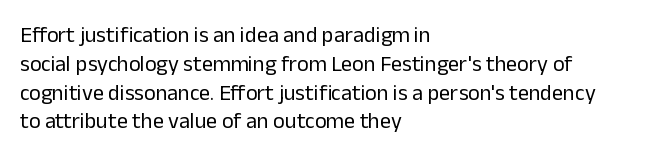
Q: Is the text bold? A: No.
Q: Is the text italic (slanted)? A: No, it is upright.
Q: Is the text underlined? A: No.
Q: How is the paragraph aligned? A: Left-aligned.
Q: Is the spacing between letters normal or unusually wide? A: Normal.
Q: Is the spacing between lines tight, normal or loose? A: Normal.
